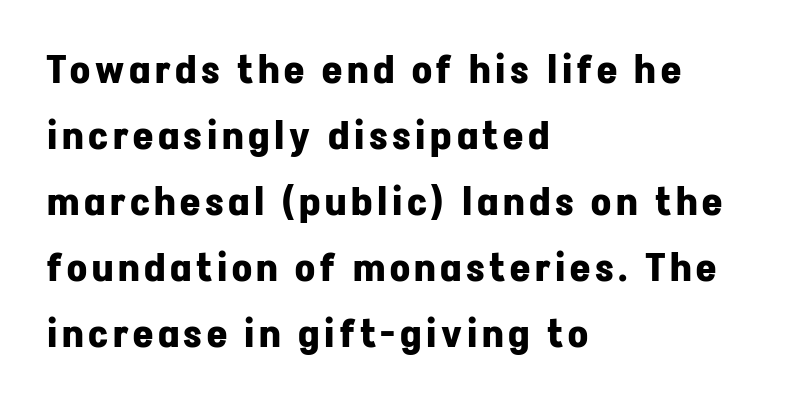
The image shows 39 px bold sans-serif type, upright; set left-aligned, normal line spacing (1.69x), not underlined; low stroke contrast and a medium x-height.
